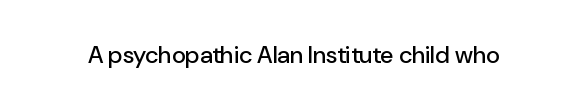
The image shows 24 px text type, upright; set normal letter spacing, not underlined.
